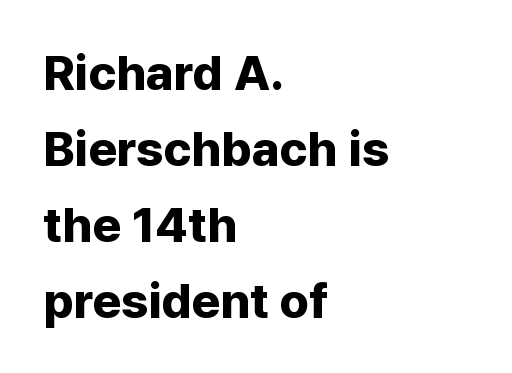
Q: Is the text bold? A: Yes.
Q: Is the text italic (slanted)? A: No, it is upright.
Q: Is the typeface a serif or a sans-serif typeface? A: Sans-serif.
Q: Is the text underlined? A: No.
Q: How is the paragraph aligned? A: Left-aligned.
Q: Is the spacing between letters normal or unusually wide? A: Normal.
Q: Is the spacing between lines tight, normal or loose? A: Normal.
Q: Width (condensed, normal, or wide)? A: Normal.
Q: Stroke contrast? A: Low.
Q: x-height? A: Medium.
Q: Monospaced? A: No.
